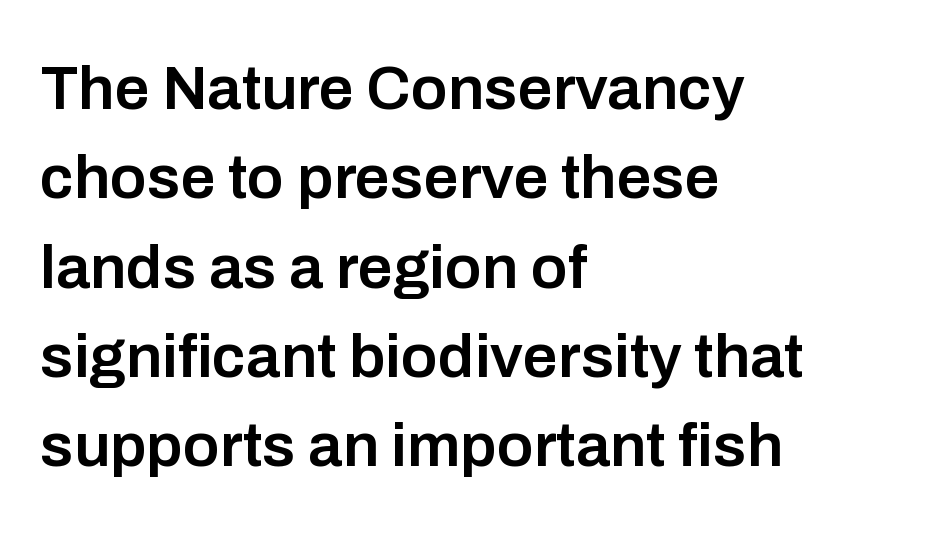
This sample keeps an unexceptional amount of space between lines. Compared with an ordinary text face, these strokes are moderately heavier — a semibold. Look at the bottom of the vertical strokes: they stop flat, with no serifs. Posture: vertical. Spacing verdict: proportional, widths tailored to each character.
